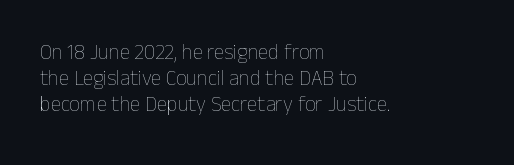
The image shows 21 px text type, upright; set left-aligned, normal line spacing (1.25x), normal letter spacing, not underlined.
